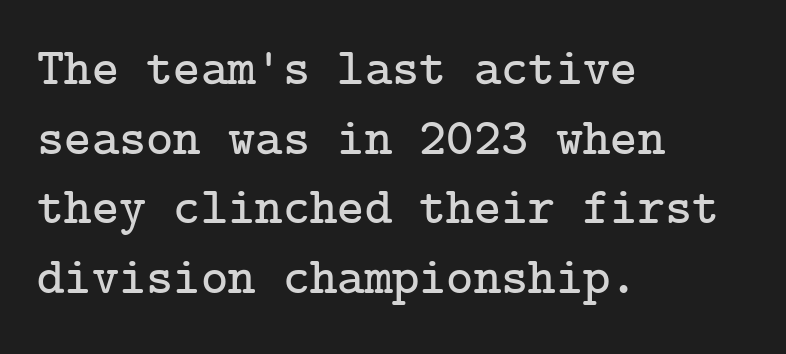
The image shows 52 px serif type, upright; set left-aligned, normal line spacing (1.34x), normal letter spacing, not underlined; low stroke contrast and a medium x-height.
